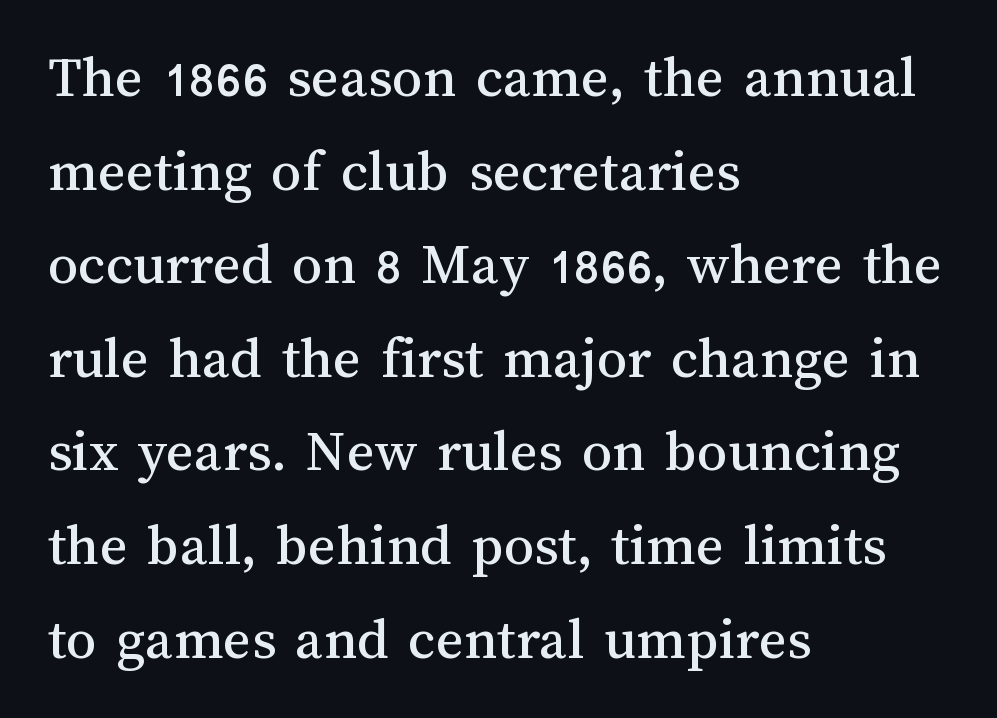
Q: Is the text italic (slanted)? A: No, it is upright.
Q: Is the text underlined? A: No.
Q: How is the paragraph aligned? A: Left-aligned.
Q: Is the spacing between letters normal or unusually wide? A: Normal.
Q: Is the spacing between lines tight, normal or loose? A: Normal.
Q: Width (condensed, normal, or wide)? A: Normal.
Q: Stroke contrast? A: Medium.
Q: x-height? A: Medium.
Q: Monospaced? A: No.
